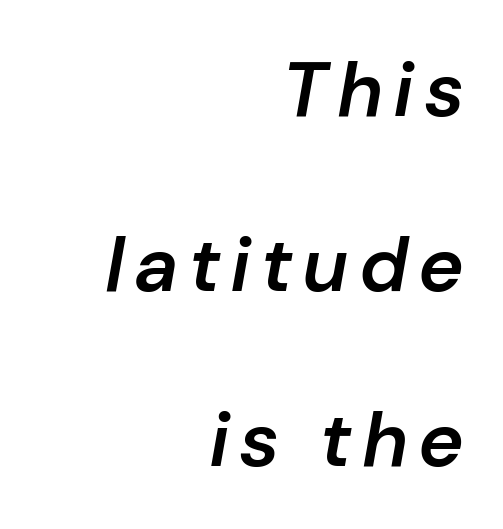
{"italic": "yes", "lean": "right", "slant_degrees": 10, "bold": "semi", "weight": "semibold", "width": "normal", "stroke_contrast": "low", "x_height": "medium", "monospaced": "no", "underline": "no", "align": "right", "line_spacing": "loose", "line_spacing_ratio": 2.27, "glyph_px": 77}
